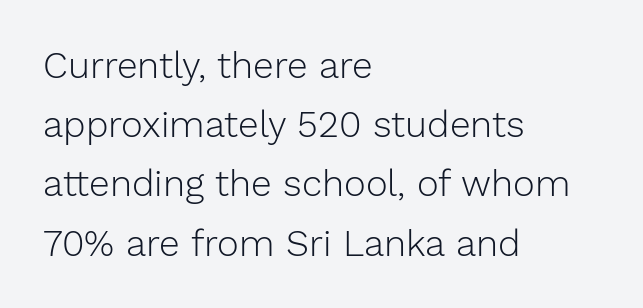
The letterforms sit shoulder to shoulder at normal distance. The typeface chosen for these lines omits serifs. The compositor pushed each line to the left boundary. Words float on clear page, feet unadorned. The weight tops out at a normal text grade. These lines are rendered in a variable-pitch font.
